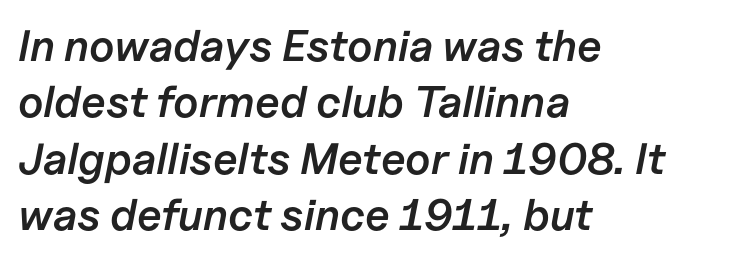
The image shows 44 px semibold type, italic (leaning right); set left-aligned, normal line spacing (1.28x), normal letter spacing, not underlined; low stroke contrast and a medium x-height.
